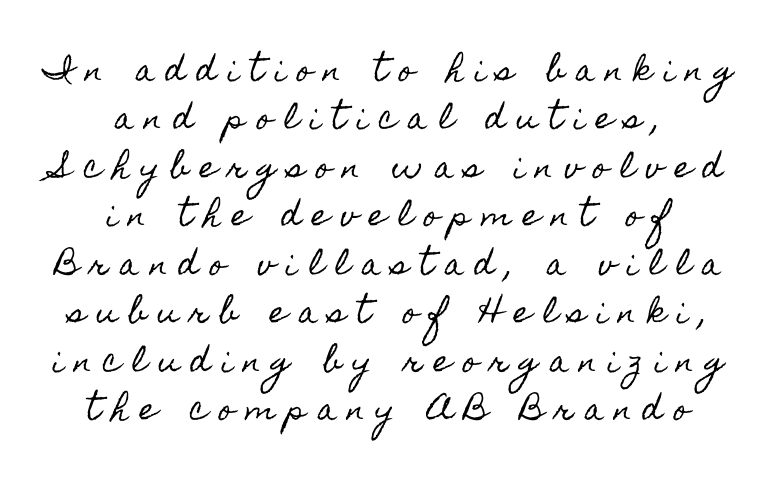
{"width": "condensed", "x_height": "small", "monospaced": "no", "underline": "no", "align": "center", "line_spacing": "normal", "line_spacing_ratio": 1.67, "letter_spacing": "wide", "letter_spacing_em": 0.39, "glyph_px": 29}
